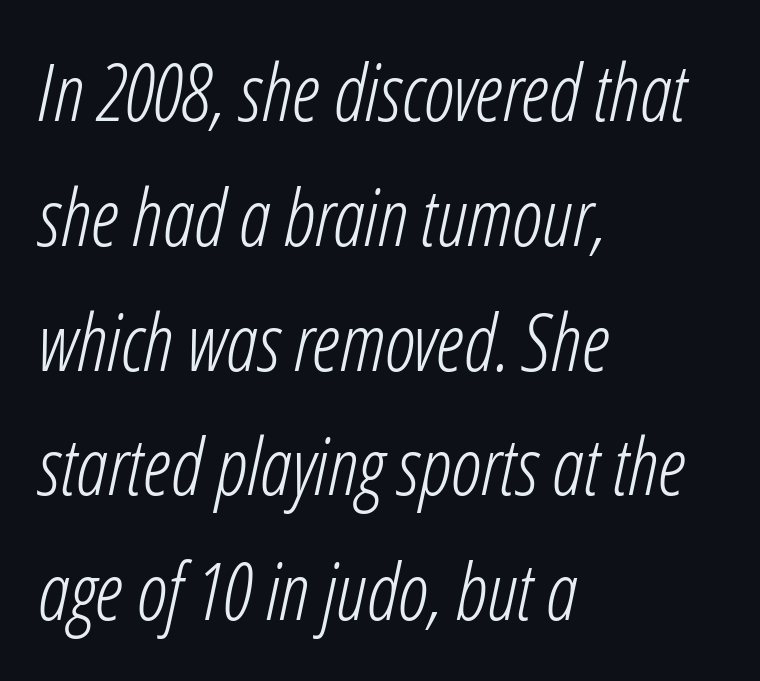
The image shows 79 px light, condensed type, italic (leaning right); set left-aligned, normal line spacing (1.58x), normal letter spacing, not underlined; low stroke contrast and a medium x-height.
